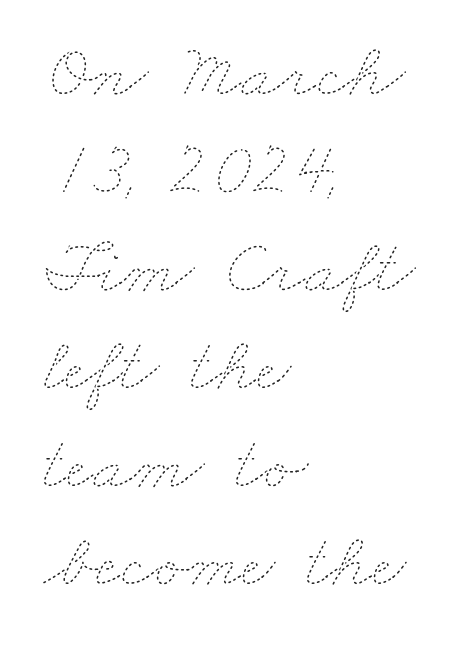
The passage shown is typed in a proportional face where columns would drift. The ragged edge is on the right, which tells us the setting is flush left. Weight: not bold — regular or lighter. A typesetter would call this leading conventional body-copy spacing. Nobody touched the tracking dial on this one.
